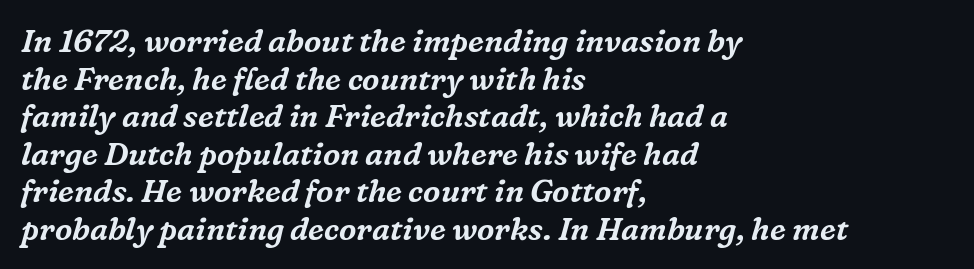
The image shows 31 px serif type, italic (leaning right); set left-aligned, line spacing 1.21x, normal letter spacing, not underlined; medium stroke contrast and a medium x-height.
